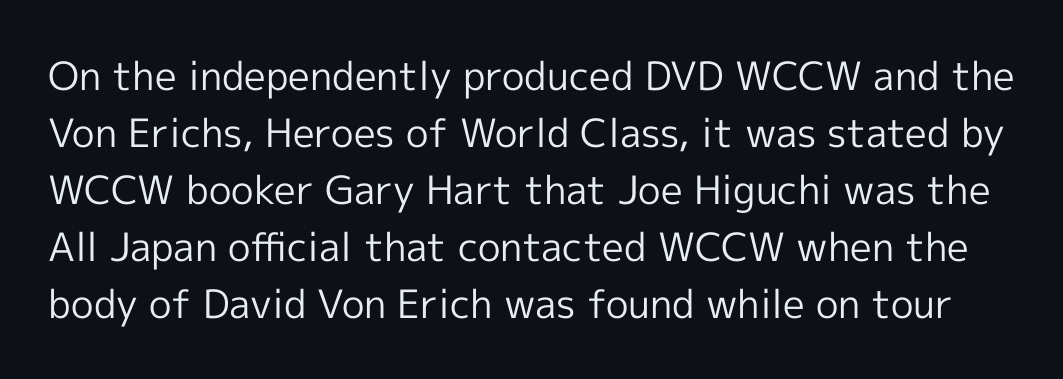
This sample has the flowing, uneven cadence of proportional lettering. Vertically, the passage feels balanced, rows spaced as you'd expect. Each stroke keeps to a modest, everyday thickness or less. How are the letters spaced? Ordinarily, with no added tracking. The zone under the glyphs is completely vacant. Observe the absence of serifs on each vertical stroke in this sample.
